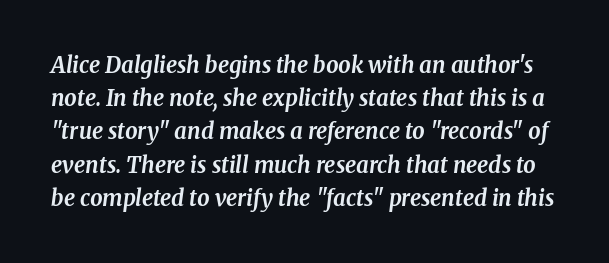
Q: Is the text bold? A: Yes.
Q: Is the text italic (slanted)? A: Yes, it leans right by about 8 degrees.
Q: Is the text underlined? A: No.
Q: Is the spacing between letters normal or unusually wide? A: Normal.
Q: Is the spacing between lines tight, normal or loose? A: Normal.
